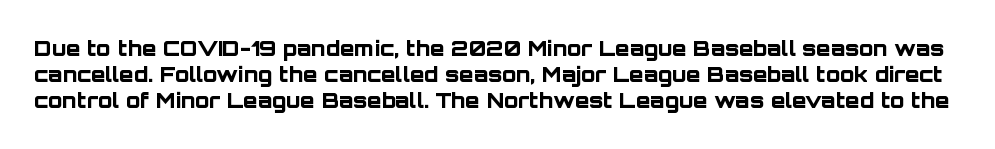
{"italic": "no", "bold": "yes", "underline": "no", "line_spacing_ratio": 1.24, "letter_spacing": "normal", "letter_spacing_em": 0.0, "glyph_px": 21}
